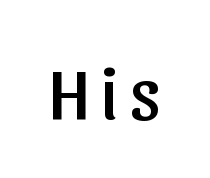
The font family rendered here belongs to the sans-serif group. The passage shown is typed in a proportional face where columns would drift. Posture: straight, roman, zero tilt. The foot of each line stays bare and open.
